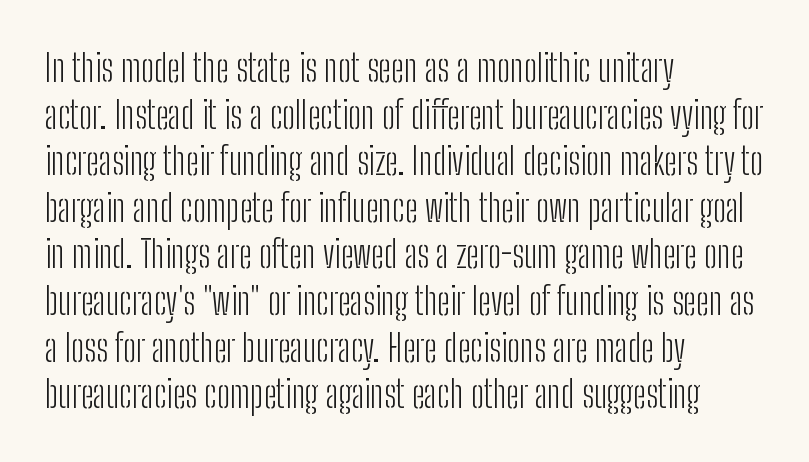
Q: Is the text bold? A: No.
Q: Is the text italic (slanted)? A: No, it is upright.
Q: Is the typeface a serif or a sans-serif typeface? A: Sans-serif.
Q: Is the text underlined? A: No.
Q: How is the paragraph aligned? A: Left-aligned.
Q: Is the spacing between letters normal or unusually wide? A: Normal.
Q: Is the spacing between lines tight, normal or loose? A: Normal.
Q: Width (condensed, normal, or wide)? A: Condensed.
Q: Stroke contrast? A: Low.
Q: x-height? A: Medium.
Q: Monospaced? A: No.
